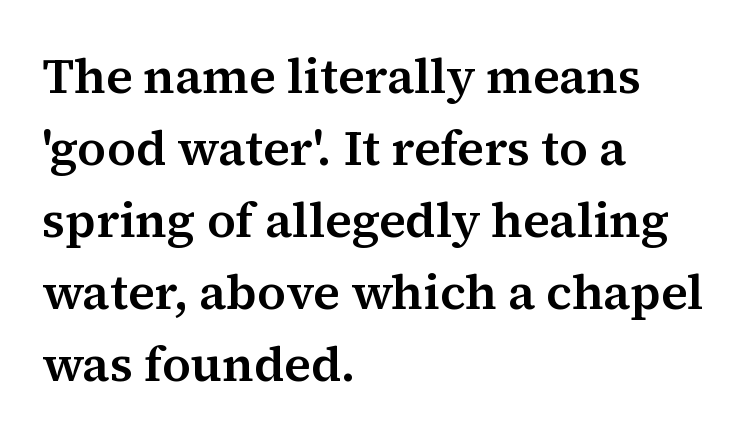
Q: Is the text italic (slanted)? A: No, it is upright.
Q: Is the typeface a serif or a sans-serif typeface? A: Serif.
Q: Is the text underlined? A: No.
Q: How is the paragraph aligned? A: Left-aligned.
Q: Is the spacing between letters normal or unusually wide? A: Normal.
Q: Is the spacing between lines tight, normal or loose? A: Normal.
Q: Width (condensed, normal, or wide)? A: Normal.
Q: Stroke contrast? A: Medium.
Q: x-height? A: Medium.
Q: Monospaced? A: No.
